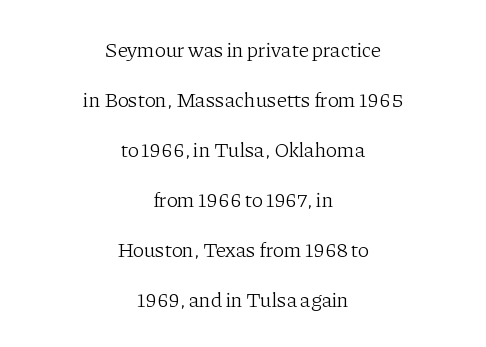
Posture: upright roman. Heaviness? Minimal to ordinary, like unemphasized prose. The words here are not underlined. The letters sit at their default tracking, neither squeezed nor spread.
